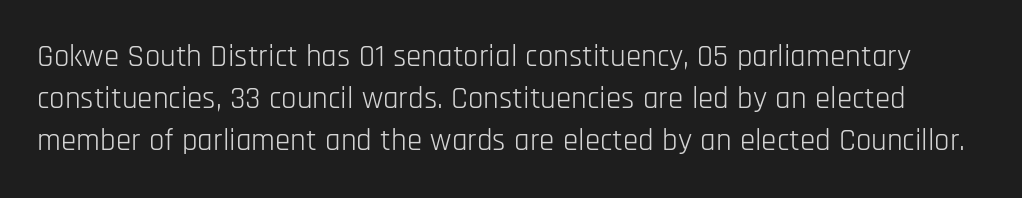
{"serif": "no", "italic": "no", "bold": "no", "weight": "light", "width": "condensed", "stroke_contrast": "low", "x_height": "large", "monospaced": "no", "underline": "no", "line_spacing": "normal", "line_spacing_ratio": 1.35, "letter_spacing": "normal", "letter_spacing_em": 0.0, "glyph_px": 31}
